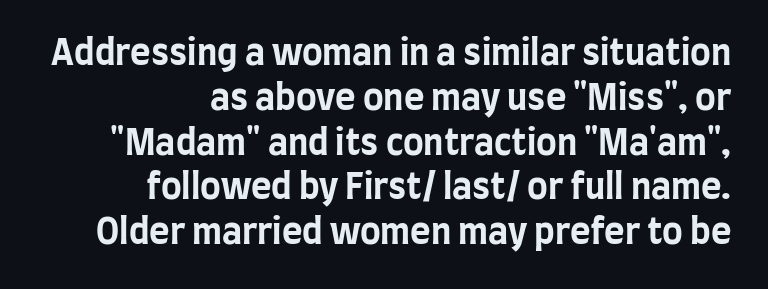
{"serif": "no", "italic": "no", "bold": "yes", "weight": "bold", "width": "condensed", "stroke_contrast": "low", "x_height": "large", "monospaced": "no", "underline": "no", "align": "right", "line_spacing": "normal", "line_spacing_ratio": 1.28, "letter_spacing": "normal", "letter_spacing_em": 0.0, "glyph_px": 35}
